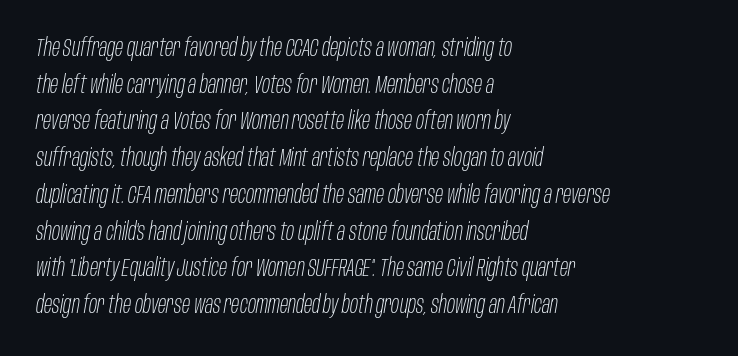
The image shows 24 px text type, italic (leaning right); set left-aligned, normal line spacing (1.53x), normal letter spacing, not underlined.
